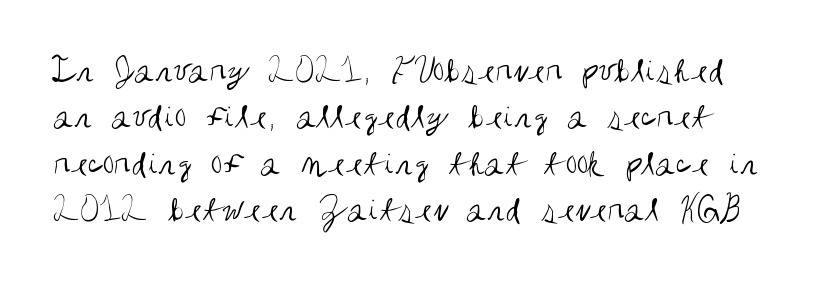
The horizontal fit of the characters is conventional and even. The face used here is a sans, in the tradition of grotesques and geometrics. Decoration check: the copy has no underline. These lines are rendered in a variable-pitch font. The letters look calm and open, with moderate or lighter stems.
